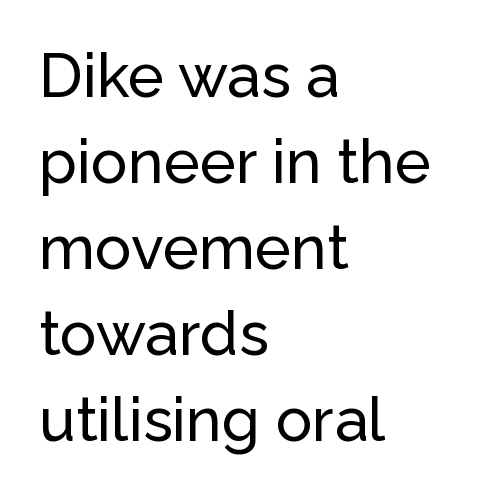
{"serif": "no", "italic": "no", "width": "normal", "stroke_contrast": "low", "x_height": "medium", "monospaced": "no", "underline": "no", "align": "left", "line_spacing": "normal", "line_spacing_ratio": 1.41, "letter_spacing": "normal", "letter_spacing_em": 0.0, "glyph_px": 61}
